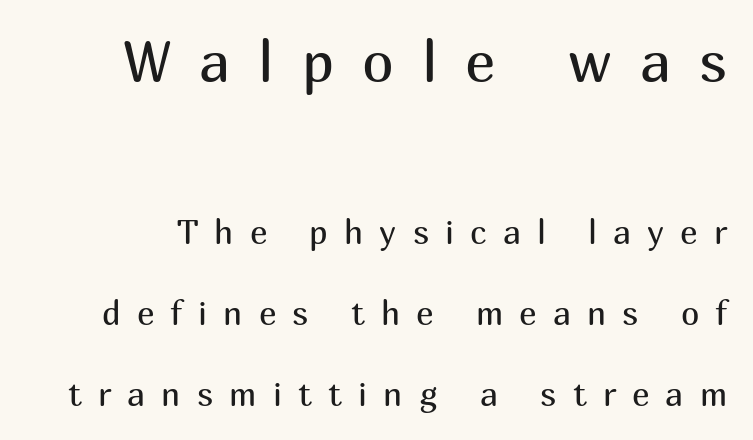
Style check: upright. In terms of letterspacing, this is a distinctly airy, spread setting. Glance below the letters and you will spot only blank space. Caption: upper text group enlarged, lower text group reduced. Character widths vary here, with narrow letters taking less room than wide ones. No feet cap the strokes, marking this as sans-serif type.
